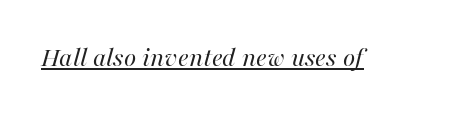
The image shows 28 px regular-weight type, italic (leaning right); set normal letter spacing, underlined; high stroke contrast and a medium x-height.
